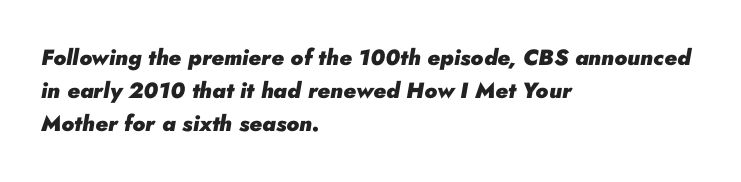
{"italic": "yes", "lean": "right", "slant_degrees": 10, "bold": "yes", "underline": "no", "align": "left", "line_spacing": "normal", "line_spacing_ratio": 1.51, "letter_spacing": "normal", "letter_spacing_em": 0.0, "glyph_px": 22}
